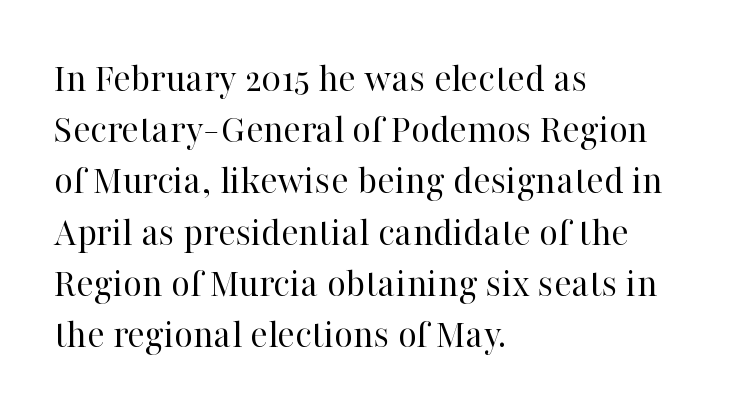
{"serif": "yes", "italic": "no", "bold": "no", "weight": "regular", "width": "normal", "stroke_contrast": "high", "x_height": "medium", "monospaced": "no", "underline": "no", "align": "left", "line_spacing": "normal", "line_spacing_ratio": 1.25, "letter_spacing": "normal", "letter_spacing_em": 0.0, "glyph_px": 41}
